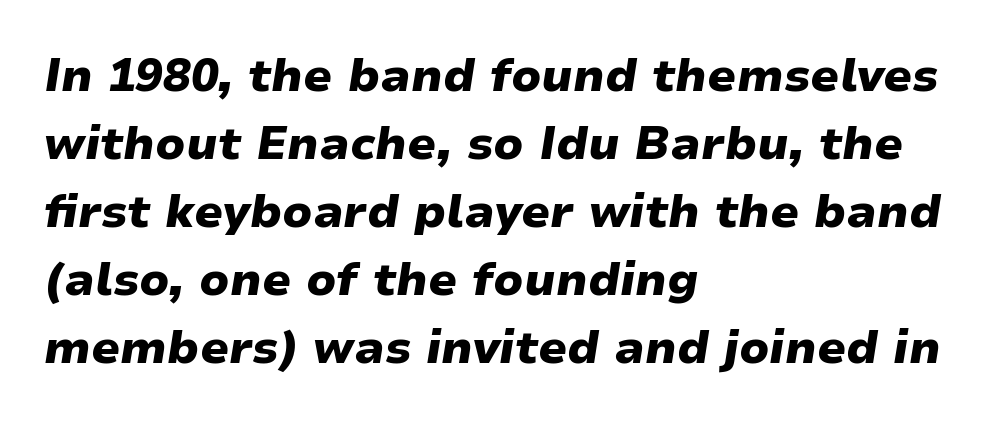
Q: Is the text bold? A: Yes.
Q: Is the text italic (slanted)? A: Yes, it leans right by about 9 degrees.
Q: Is the text underlined? A: No.
Q: How is the paragraph aligned? A: Left-aligned.
Q: Is the spacing between letters normal or unusually wide? A: Normal.
Q: Is the spacing between lines tight, normal or loose? A: Normal.
Q: Width (condensed, normal, or wide)? A: Wide.
Q: Stroke contrast? A: Low.
Q: x-height? A: Medium.
Q: Monospaced? A: No.
